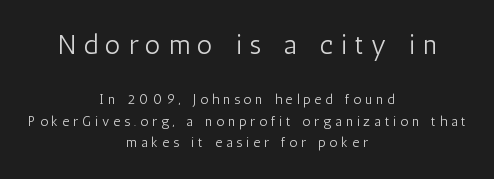
{"italic": "no", "bold": "no", "underline": "no", "align": "center", "line_spacing": "normal", "line_spacing_ratio": 1.51, "letter_spacing": "wide", "letter_spacing_em": 0.28, "larger_block": "first", "size_ratio": 1.93, "glyph_px": 27}
